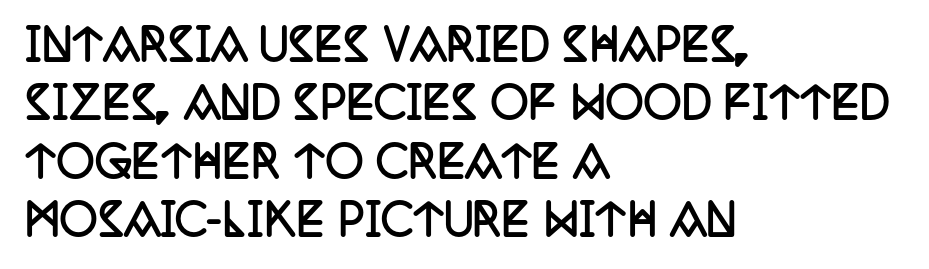
{"serif": "yes", "italic": "no", "bold": "yes", "weight": "semibold", "width": "condensed", "stroke_contrast": "low", "x_height": "large", "monospaced": "no", "underline": "no", "align": "left", "line_spacing": "normal", "line_spacing_ratio": 1.39, "letter_spacing": "normal", "letter_spacing_em": 0.0, "glyph_px": 42}
